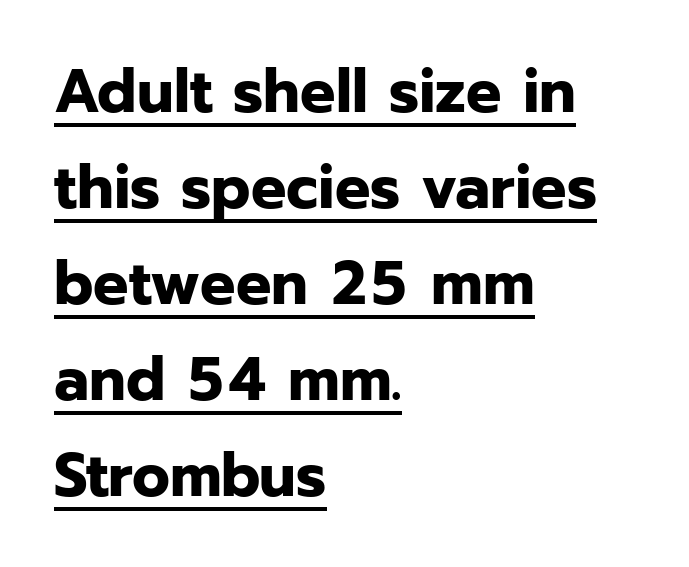
{"serif": "no", "italic": "no", "bold": "yes", "weight": "bold", "width": "normal", "stroke_contrast": "low", "x_height": "medium", "monospaced": "no", "underline": "yes", "align": "left", "line_spacing": "normal", "line_spacing_ratio": 1.55, "letter_spacing": "normal", "letter_spacing_em": 0.0, "glyph_px": 62}
